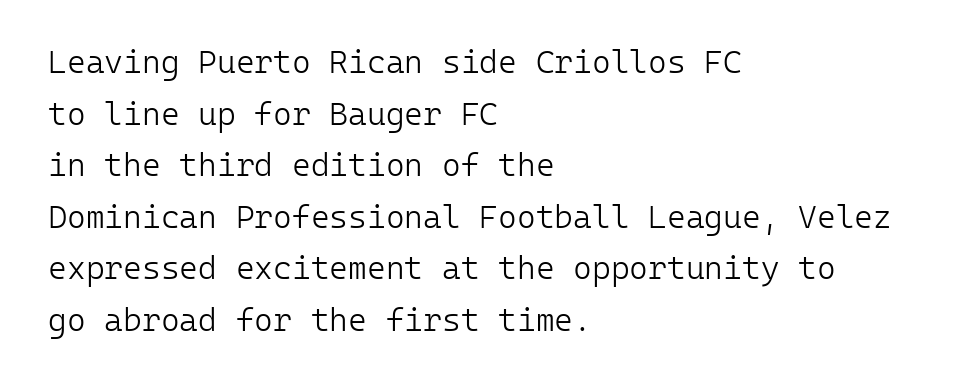
{"serif": "no", "italic": "no", "bold": "no", "weight": "light", "width": "normal", "stroke_contrast": "low", "x_height": "medium", "monospaced": "yes", "underline": "no", "align": "left", "line_spacing": "normal", "line_spacing_ratio": 1.61, "letter_spacing": "normal", "letter_spacing_em": 0.0, "glyph_px": 32}
